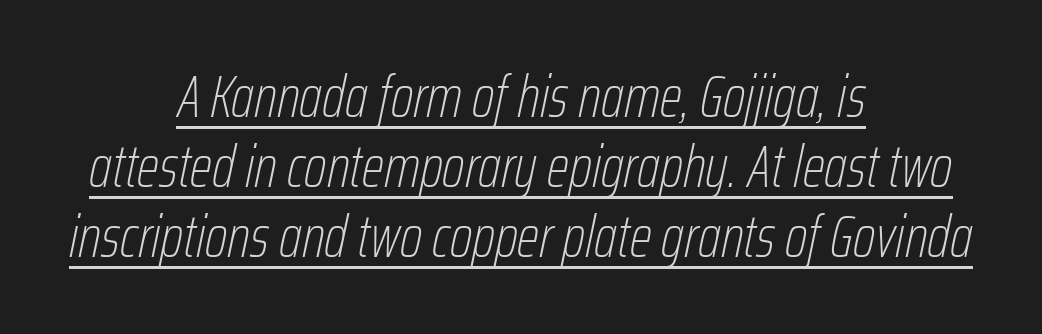
Q: Is the text bold? A: No.
Q: Is the text italic (slanted)? A: Yes, it leans right by about 12 degrees.
Q: Is the text underlined? A: Yes.
Q: How is the paragraph aligned? A: Centered.
Q: Is the spacing between letters normal or unusually wide? A: Normal.
Q: Width (condensed, normal, or wide)? A: Condensed.
Q: Stroke contrast? A: Low.
Q: x-height? A: Medium.
Q: Monospaced? A: No.
